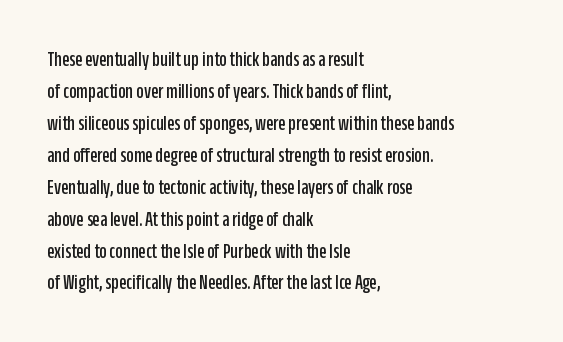
Spacing between characters is what you'd get straight out of the box. This sample is left-justified, so line endings fall wherever the words run out. Has an underline been added? It has not. Evenly set lines give the paragraph a standard silhouette. You can tell it's not italic because the verticals are truly vertical.
